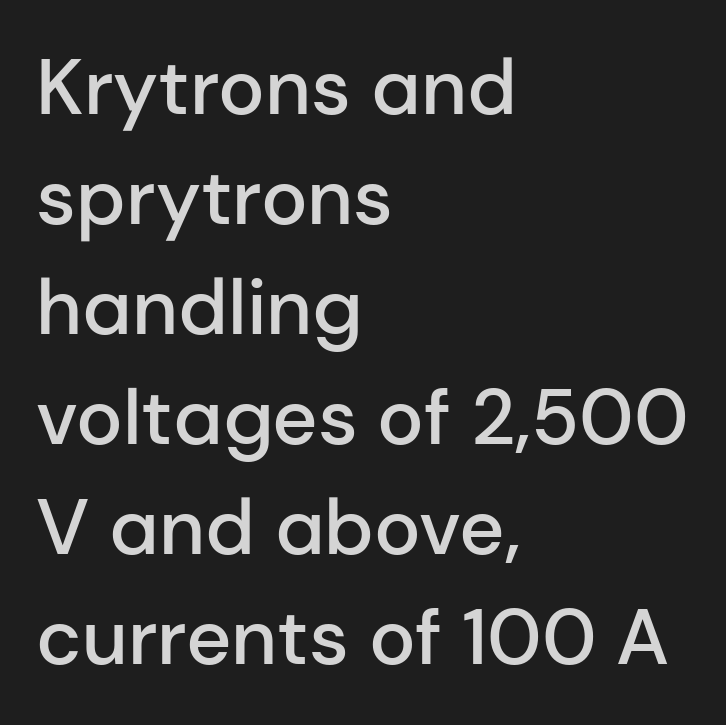
Glyph-to-glyph distance matches everyday printed text. Compared with an ordinary text face, these strokes are moderately heavier — a semibold. Teacher's note: observe the even left margin — that is flush-left alignment. The letters carry no serifs — their stems end cleanly without finishing strokes. Think of a printed novel: that variable character pitch is what you see here. A normal amount of white space separates one row of letters from the next.
